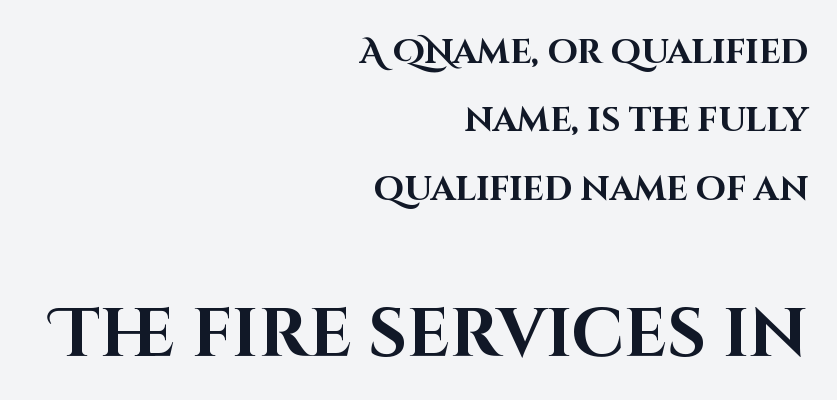
Q: Is the text bold? A: Yes.
Q: Is the text italic (slanted)? A: No, it is upright.
Q: Is the typeface a serif or a sans-serif typeface? A: Sans-serif.
Q: Is the text underlined? A: No.
Q: How is the paragraph aligned? A: Right-aligned.
Q: Is the spacing between letters normal or unusually wide? A: Normal.
Q: Is the spacing between lines tight, normal or loose? A: Loose.
Q: Which block of text is set in a larger size, the first (top) or the second (bottom)? A: The second (bottom) one.
Q: Width (condensed, normal, or wide)? A: Normal.
Q: Stroke contrast? A: High.
Q: x-height? A: Large.
Q: Monospaced? A: No.
